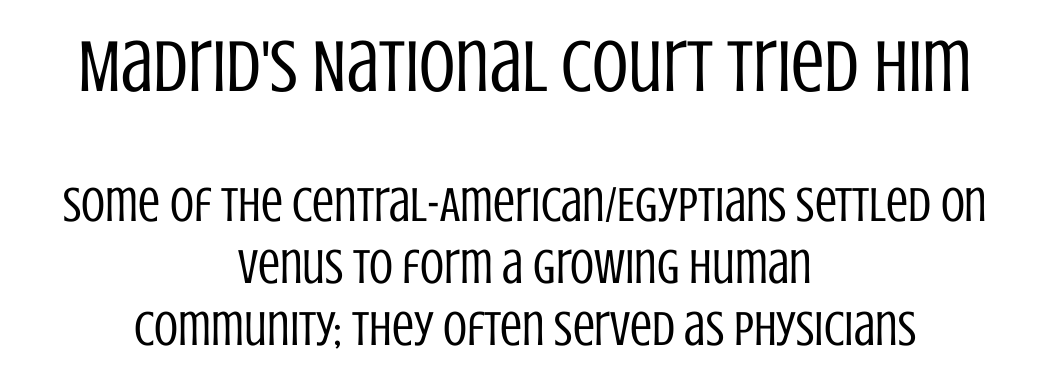
The image shows 74 px regular-weight, condensed sans-serif type, upright; set centered, normal line spacing (1.26x), normal letter spacing, not underlined; the first (top) block is 1.51x larger; low stroke contrast and a large x-height.
